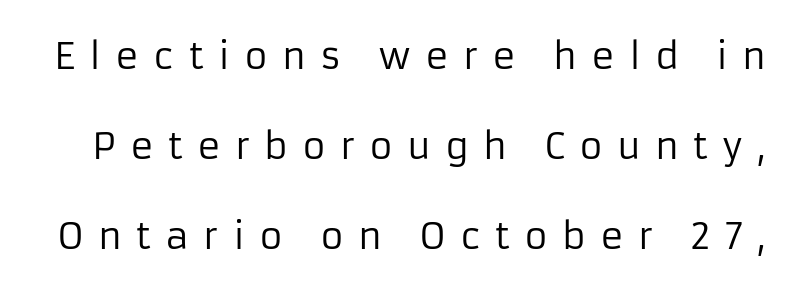
{"serif": "no", "italic": "no", "bold": "no", "weight": "regular", "width": "normal", "stroke_contrast": "low", "x_height": "medium", "monospaced": "no", "underline": "no", "line_spacing": "loose", "line_spacing_ratio": 2.5, "letter_spacing": "wide", "letter_spacing_em": 0.39, "glyph_px": 36}
